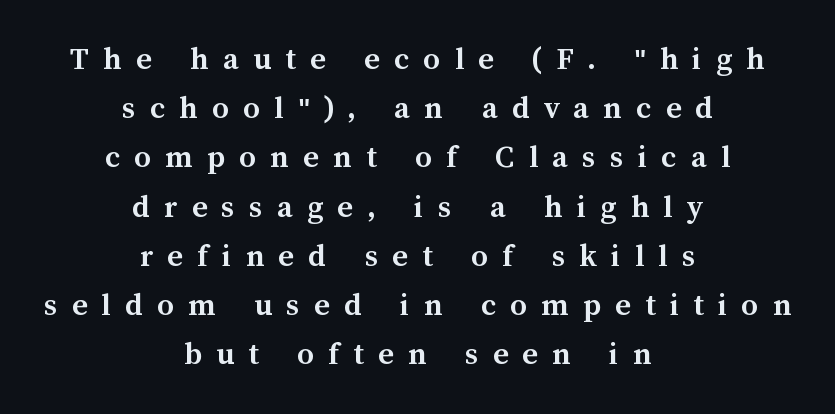
The image shows 33 px semibold type, upright; set centered, normal line spacing (1.49x), unusually wide letter spacing (+0.43 em), not underlined; medium stroke contrast and a medium x-height.
